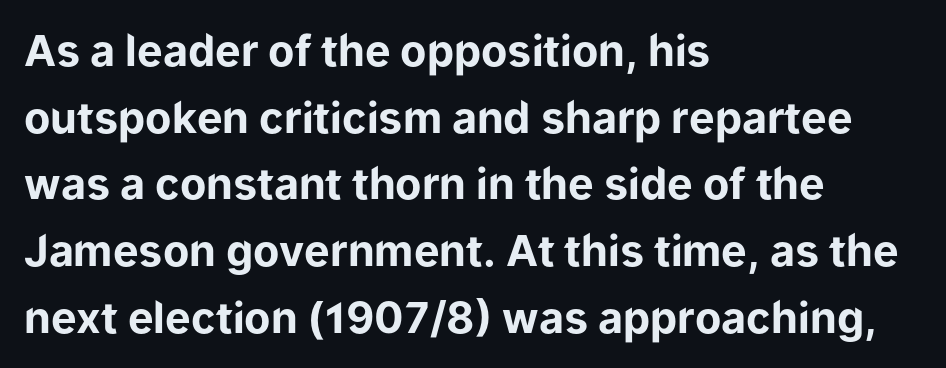
Q: Is the text bold? A: Yes.
Q: Is the text italic (slanted)? A: No, it is upright.
Q: Is the typeface a serif or a sans-serif typeface? A: Sans-serif.
Q: Is the text underlined? A: No.
Q: How is the paragraph aligned? A: Left-aligned.
Q: Is the spacing between letters normal or unusually wide? A: Normal.
Q: Is the spacing between lines tight, normal or loose? A: Normal.
Q: Width (condensed, normal, or wide)? A: Normal.
Q: Stroke contrast? A: Low.
Q: x-height? A: Medium.
Q: Monospaced? A: No.
